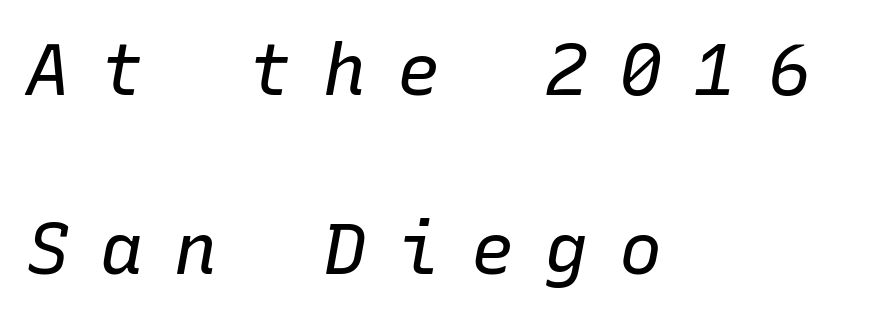
{"italic": "yes", "lean": "right", "slant_degrees": 10, "bold": "no", "weight": "regular", "width": "normal", "stroke_contrast": "low", "x_height": "medium", "monospaced": "yes", "underline": "no", "align": "left", "line_spacing": "loose", "line_spacing_ratio": 2.49, "letter_spacing": "wide", "letter_spacing_em": 0.43, "glyph_px": 72}
